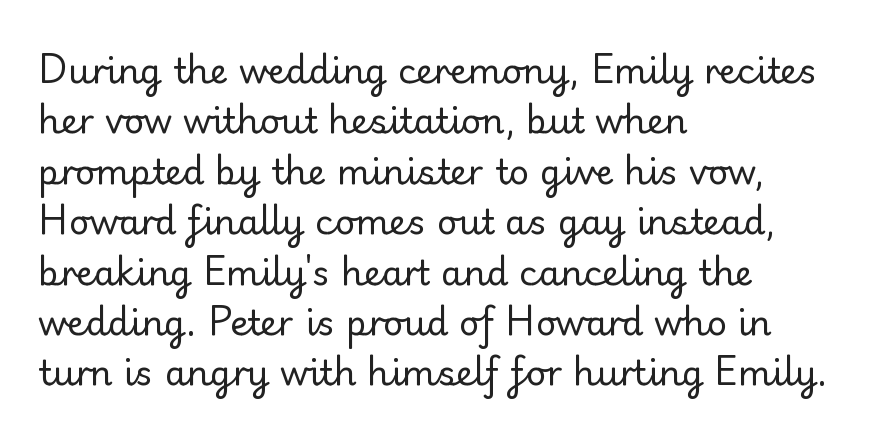
Each word holds together tightly as a unit, with standard inter-letter gaps. The font's upright variant was chosen for this text. In CSS terms this would be text-align: left. A typesetter would call this leading conventional body-copy spacing. Letters have the restrained weight of plain body copy at most.
